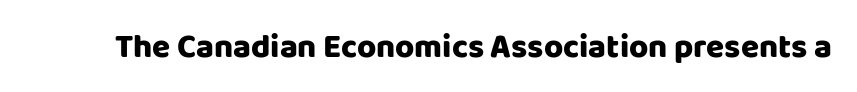
Examine the stroke ends and you'll find no serifs. Spacing verdict: proportional, widths tailored to each character. Do the letters lean? They stand straight. Nothing unusual about the tracking: characters are spaced as the font intends. Type without underlining.
